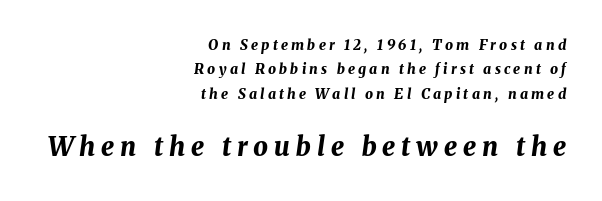
Q: Is the text bold? A: Yes.
Q: Is the text italic (slanted)? A: Yes, it leans right by about 8 degrees.
Q: Is the text underlined? A: No.
Q: How is the paragraph aligned? A: Right-aligned.
Q: Is the spacing between letters normal or unusually wide? A: Unusually wide.
Q: Which block of text is set in a larger size, the first (top) or the second (bottom)? A: The second (bottom) one.
